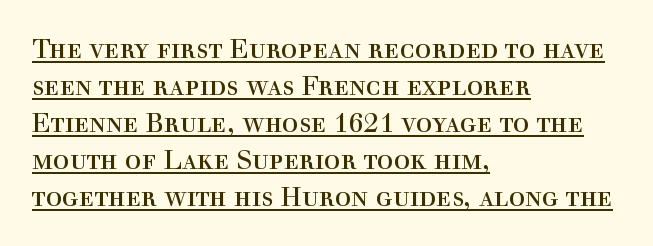
The image shows 27 px text type, upright; set left-aligned, normal line spacing (1.37x), normal letter spacing, underlined.
